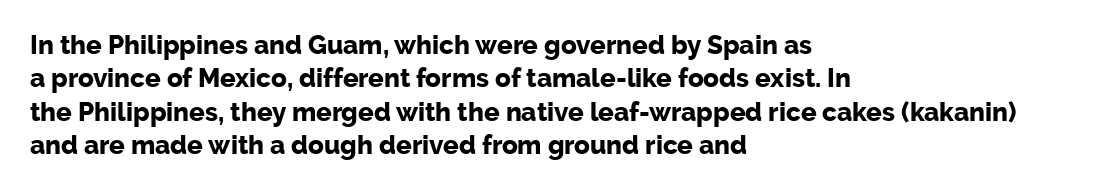
The image shows 26 px bold type, upright; set left-aligned, normal line spacing (1.28x), normal letter spacing, not underlined.
